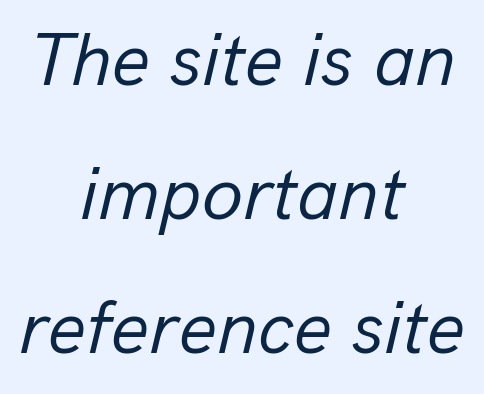
{"italic": "yes", "lean": "right", "slant_degrees": 13, "bold": "no", "weight": "regular", "width": "normal", "stroke_contrast": "low", "x_height": "medium", "monospaced": "no", "underline": "no", "align": "center", "line_spacing_ratio": 1.79, "letter_spacing": "normal", "letter_spacing_em": 0.0, "glyph_px": 75}
